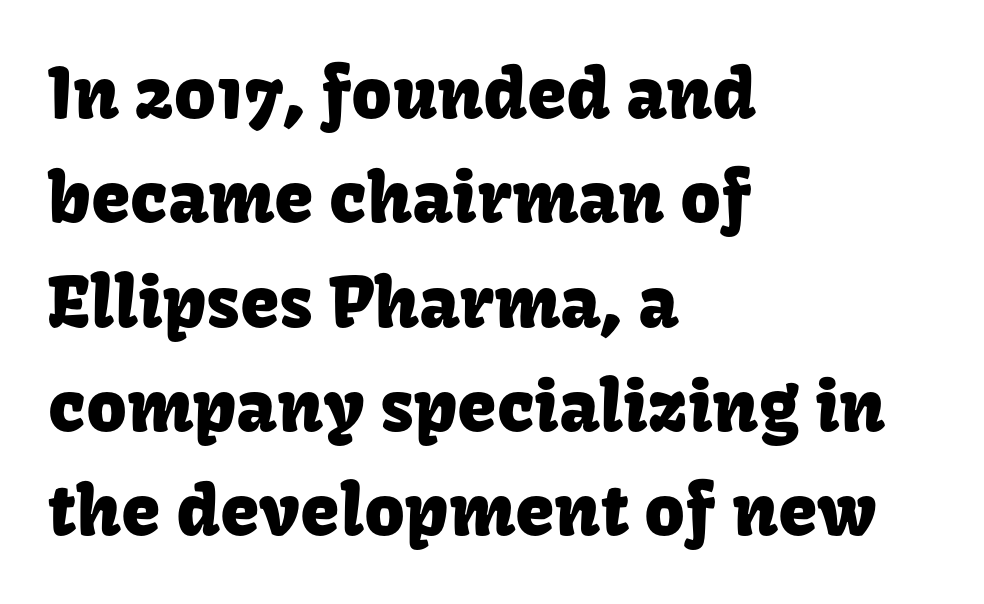
The area under the type is left untouched. These lines are rendered in a variable-pitch font. In terms of leading, this rendering sits right in the middle. Layout note: lines flush left. You can tell from the bare stems that sans-serif type was used.
